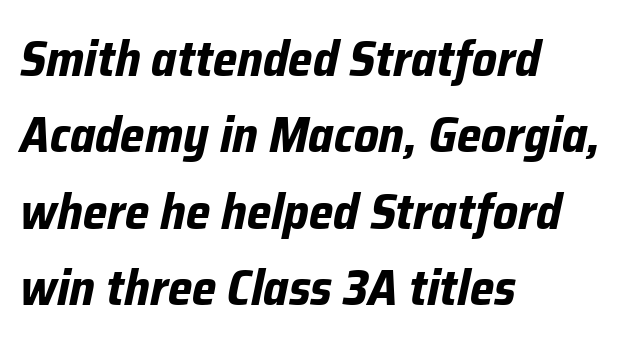
Q: Is the text bold? A: Yes.
Q: Is the text italic (slanted)? A: Yes, it leans right by about 12 degrees.
Q: Is the text underlined? A: No.
Q: How is the paragraph aligned? A: Left-aligned.
Q: Is the spacing between letters normal or unusually wide? A: Normal.
Q: Is the spacing between lines tight, normal or loose? A: Normal.
Q: Width (condensed, normal, or wide)? A: Normal.
Q: Stroke contrast? A: Low.
Q: x-height? A: Medium.
Q: Monospaced? A: No.
